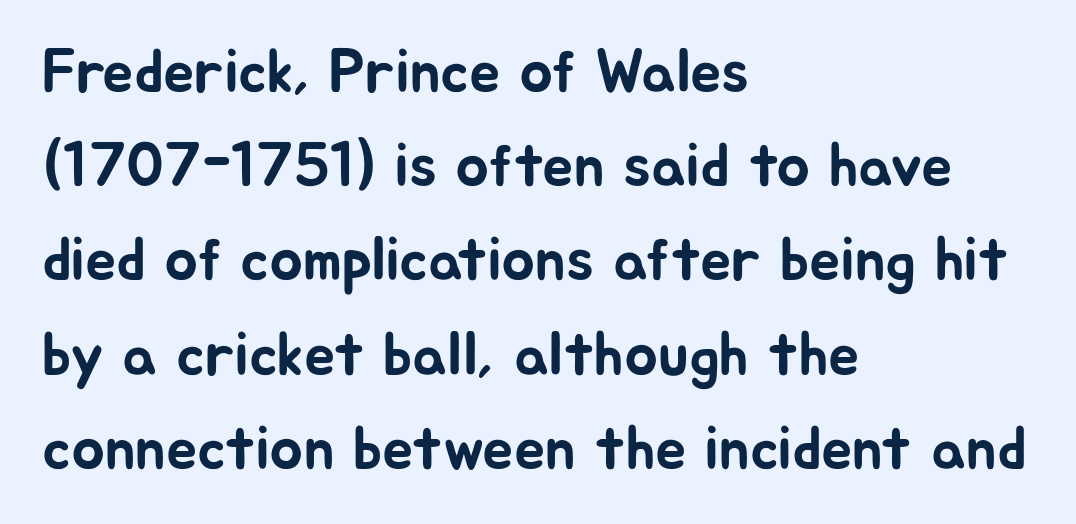
Varying glyph widths throughout — classic text-font behaviour. Do the letters lean? They stand straight. The designer went with a sans here, leaving each stem footless. Typeset ragged right — the left edge is the straight one.
